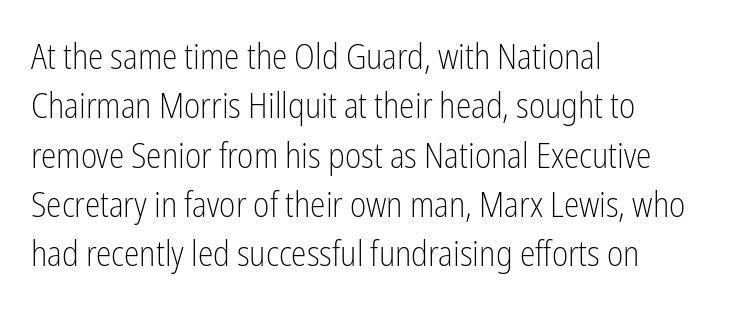
The compositor pushed each line to the left boundary. These lines are composed in type without serifs. Counters stay open thanks to moderate or lighter strokes. Looks like regular typesetting: each glyph gets only the width it needs.
